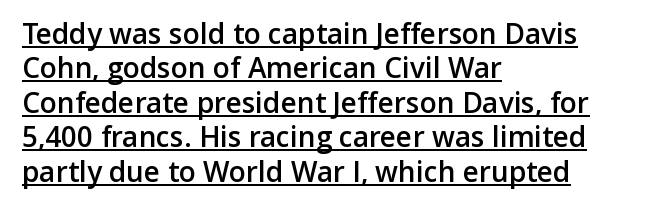
Q: Is the text bold? A: Semi-bold.
Q: Is the text italic (slanted)? A: No, it is upright.
Q: Is the typeface a serif or a sans-serif typeface? A: Sans-serif.
Q: Is the text underlined? A: Yes.
Q: How is the paragraph aligned? A: Left-aligned.
Q: Is the spacing between letters normal or unusually wide? A: Normal.
Q: Width (condensed, normal, or wide)? A: Normal.
Q: Stroke contrast? A: Low.
Q: x-height? A: Medium.
Q: Monospaced? A: No.
